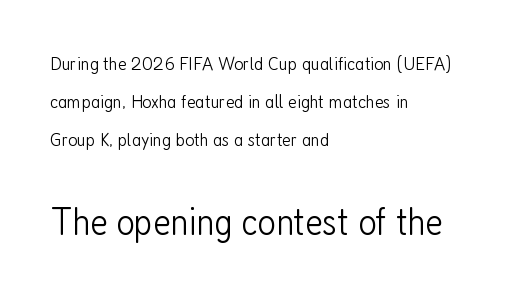
Q: Is the text bold? A: No.
Q: Is the text italic (slanted)? A: No, it is upright.
Q: Is the typeface a serif or a sans-serif typeface? A: Sans-serif.
Q: Is the text underlined? A: No.
Q: How is the paragraph aligned? A: Left-aligned.
Q: Is the spacing between letters normal or unusually wide? A: Normal.
Q: Is the spacing between lines tight, normal or loose? A: Loose.
Q: Which block of text is set in a larger size, the first (top) or the second (bottom)? A: The second (bottom) one.
Q: Width (condensed, normal, or wide)? A: Condensed.
Q: Stroke contrast? A: Low.
Q: x-height? A: Medium.
Q: Monospaced? A: No.
